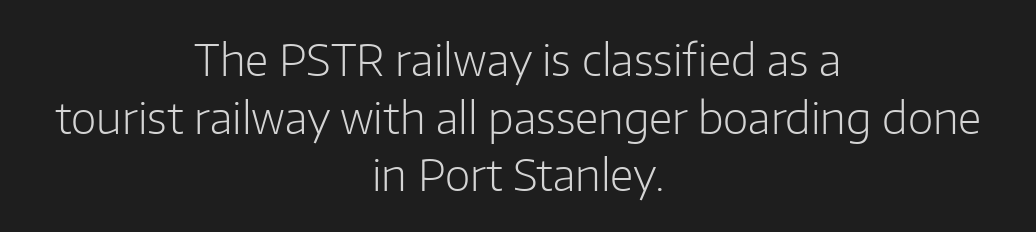
Q: Is the text bold? A: No.
Q: Is the text italic (slanted)? A: No, it is upright.
Q: Is the typeface a serif or a sans-serif typeface? A: Sans-serif.
Q: Is the text underlined? A: No.
Q: How is the paragraph aligned? A: Centered.
Q: Is the spacing between letters normal or unusually wide? A: Normal.
Q: Is the spacing between lines tight, normal or loose? A: Normal.
Q: Width (condensed, normal, or wide)? A: Normal.
Q: Stroke contrast? A: Low.
Q: x-height? A: Medium.
Q: Monospaced? A: No.
